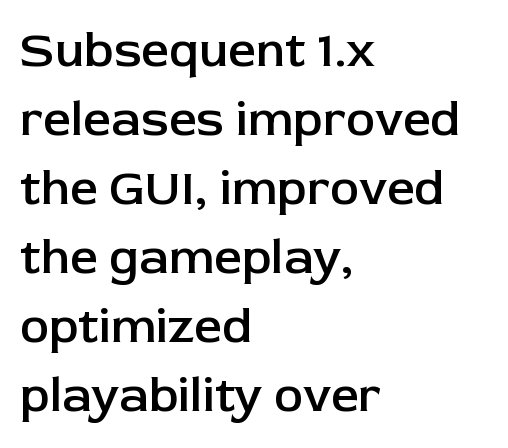
The passage is arranged the way most books set body copy — flush left. Rows of type keep a routine distance in the vertical direction. Notice how the stems are strictly vertical — no italics here. Clear beneath every line of the passage.
